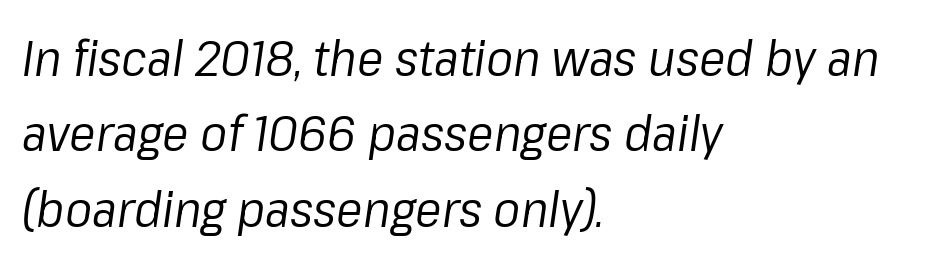
All the whitespace from short lines collects on the right. Successive baselines arrive at the customary interval. You could not count columns in this text — the font is proportionally spaced. Honestly, there is no underline to notice here at all.
